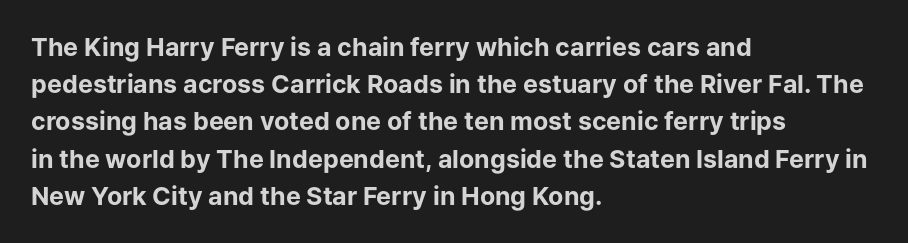
Italic: no, the glyphs are upright roman. Weight: bold. A typesetter would call this zero additional tracking. Does the copy run flush right? No — it runs flush left. In terms of leading, this rendering sits right in the middle. Quick note: underline off.
